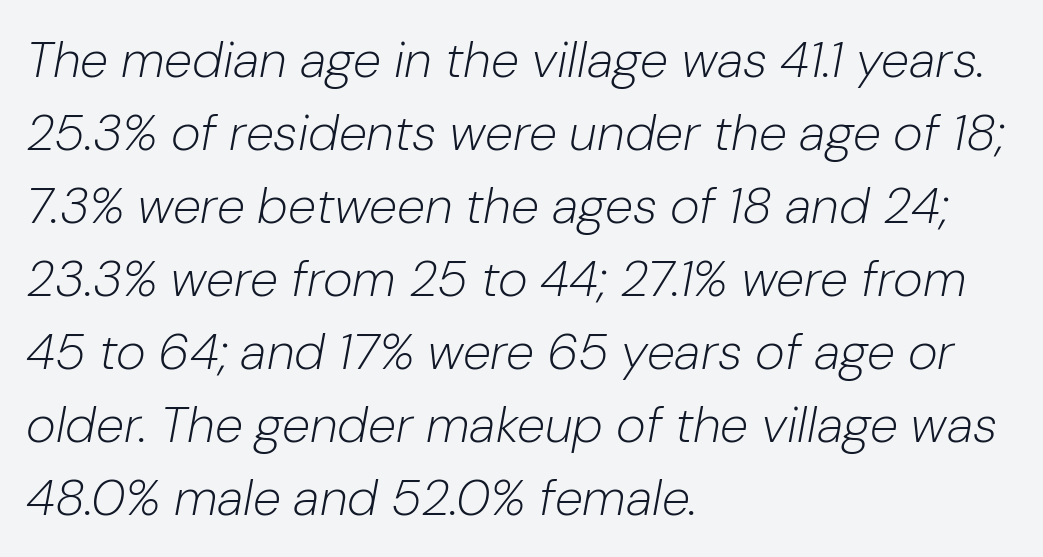
Q: Is the text bold? A: No.
Q: Is the text italic (slanted)? A: Yes, it leans right by about 10 degrees.
Q: Is the text underlined? A: No.
Q: How is the paragraph aligned? A: Left-aligned.
Q: Is the spacing between letters normal or unusually wide? A: Normal.
Q: Is the spacing between lines tight, normal or loose? A: Normal.
Q: Width (condensed, normal, or wide)? A: Normal.
Q: Stroke contrast? A: Low.
Q: x-height? A: Medium.
Q: Monospaced? A: No.
